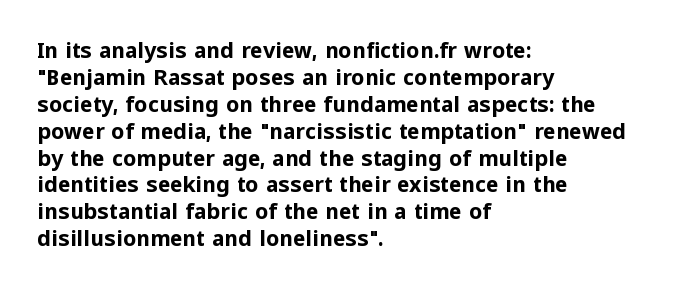
{"italic": "no", "bold": "yes", "underline": "no", "align": "left", "line_spacing": "normal", "line_spacing_ratio": 1.28, "letter_spacing": "normal", "letter_spacing_em": 0.0, "glyph_px": 21}
